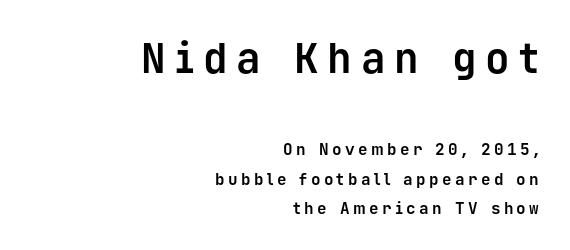
{"serif": "no", "italic": "no", "bold": "yes", "weight": "bold", "width": "normal", "stroke_contrast": "low", "x_height": "medium", "monospaced": "yes", "underline": "no", "align": "right", "line_spacing_ratio": 1.82, "letter_spacing": "wide", "letter_spacing_em": 0.21, "larger_block": "first", "size_ratio": 2.56, "glyph_px": 41}
